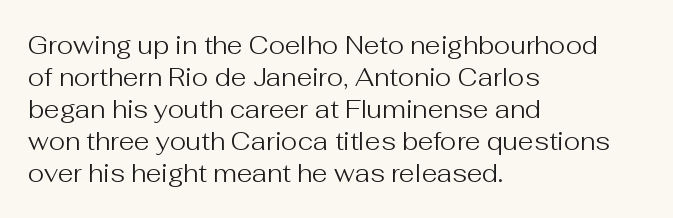
The image shows 25 px text type, upright; set left-aligned, normal line spacing (1.28x), normal letter spacing, not underlined.
